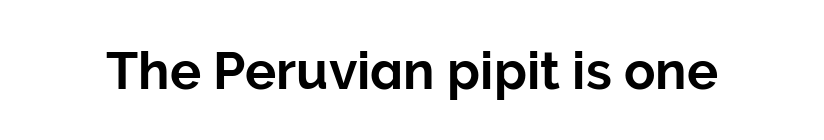
Q: Is the text italic (slanted)? A: No, it is upright.
Q: Is the typeface a serif or a sans-serif typeface? A: Sans-serif.
Q: Is the text underlined? A: No.
Q: Is the spacing between letters normal or unusually wide? A: Normal.
Q: Width (condensed, normal, or wide)? A: Normal.
Q: Stroke contrast? A: Low.
Q: x-height? A: Medium.
Q: Monospaced? A: No.
